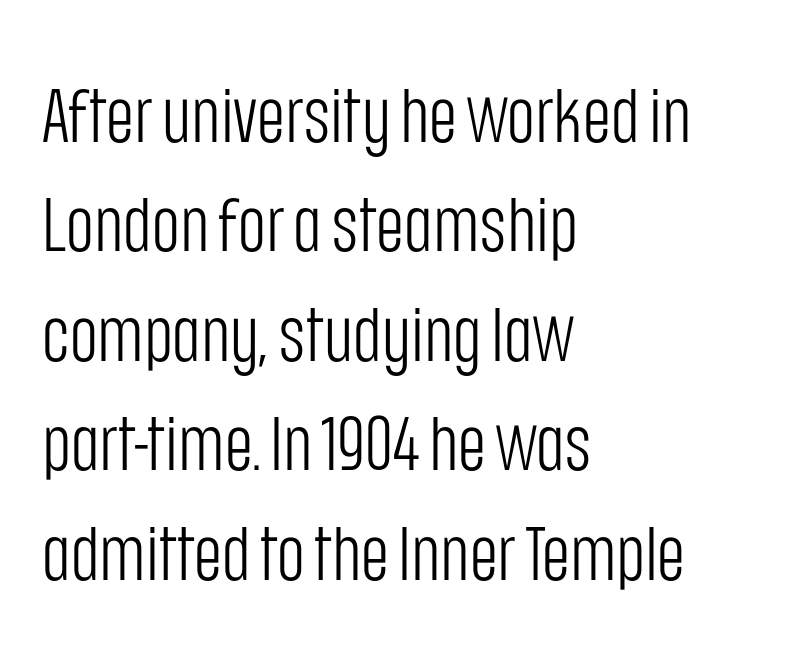
The string is rendered with underlining switched off. Whoever set this chose a conventional vertical rhythm. Notice how the passage keeps a crisp vertical edge on the left only. There is no visible air inserted between adjacent glyphs. The passage shown is typed in a proportional face where columns would drift. The typesetting does not lean heavy: it is not bold.
